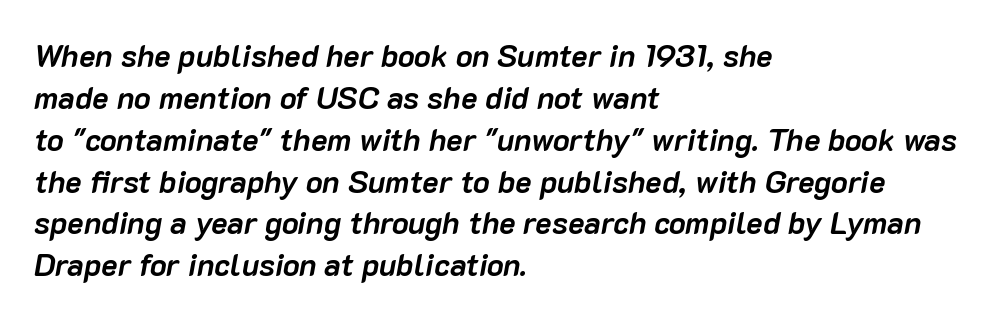
Q: Is the text bold? A: Yes.
Q: Is the text italic (slanted)? A: Yes, it leans right by about 10 degrees.
Q: Is the text underlined? A: No.
Q: How is the paragraph aligned? A: Left-aligned.
Q: Is the spacing between letters normal or unusually wide? A: Normal.
Q: Is the spacing between lines tight, normal or loose? A: Normal.
Q: Width (condensed, normal, or wide)? A: Normal.
Q: Stroke contrast? A: Low.
Q: x-height? A: Medium.
Q: Monospaced? A: No.
